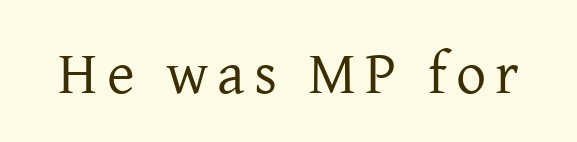
{"serif": "yes", "italic": "no", "bold": "no", "weight": "regular", "width": "normal", "stroke_contrast": "low", "x_height": "medium", "monospaced": "no", "underline": "no", "glyph_px": 60}
